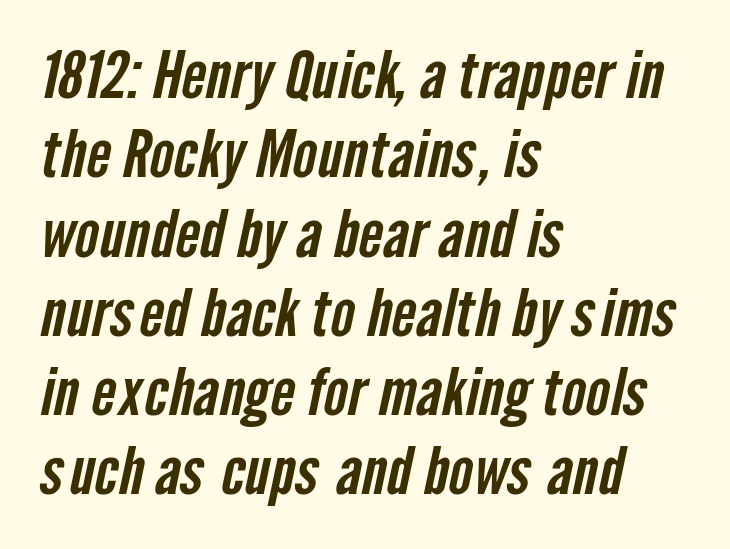
The passage shown is typed in a proportional face where columns would drift. Characters follow at the spacing the type designer built in. The type family on display is of the sans-serif kind. Does the copy run flush right? No — it runs flush left. Beneath every word, the page is bare.
